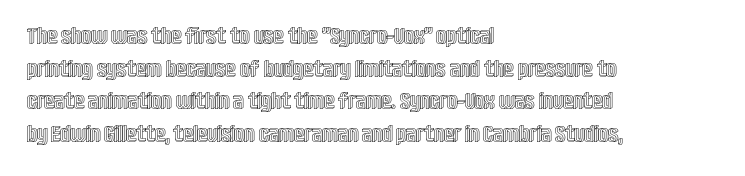
{"italic": "no", "underline": "no", "align": "left", "line_spacing": "normal", "line_spacing_ratio": 1.42, "letter_spacing": "normal", "letter_spacing_em": 0.0, "glyph_px": 23}
